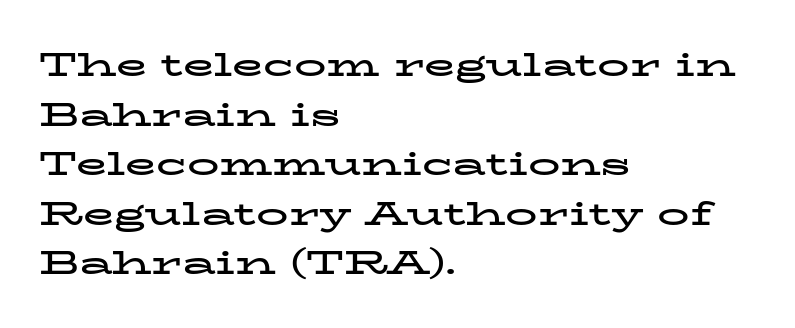
{"serif": "yes", "italic": "no", "bold": "yes", "weight": "bold", "width": "wide", "stroke_contrast": "low", "x_height": "medium", "monospaced": "no", "underline": "no", "align": "left", "line_spacing": "normal", "line_spacing_ratio": 1.55, "letter_spacing": "normal", "letter_spacing_em": 0.0, "glyph_px": 32}
